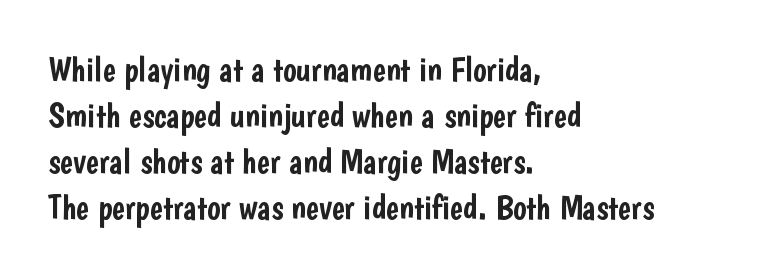
Does the leading feel generous? No, just average. Ordinary non-slanted type is in use. The face used here is rendered with its standard letterfit. Only glyphs here, with clear space below each row.
